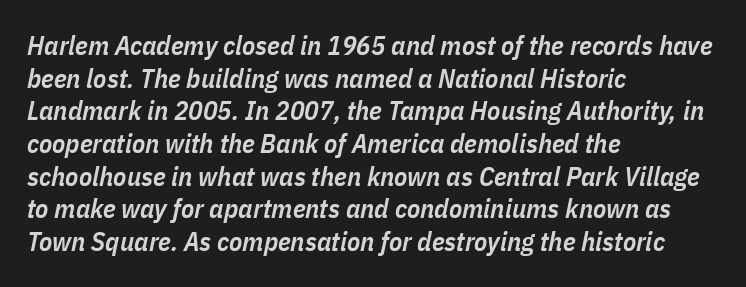
Q: Is the text bold? A: Semi-bold.
Q: Is the text italic (slanted)? A: Yes, it leans right by about 11 degrees.
Q: Is the text underlined? A: No.
Q: How is the paragraph aligned? A: Left-aligned.
Q: Is the spacing between letters normal or unusually wide? A: Normal.
